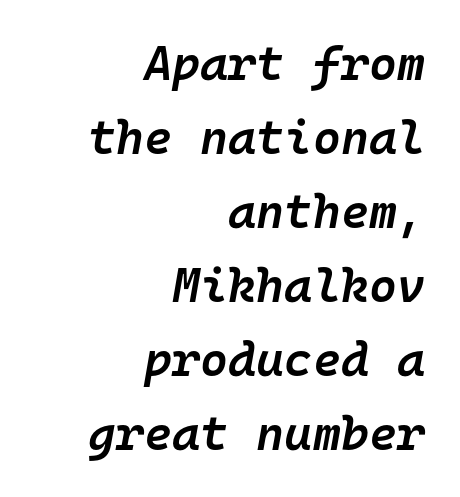
Q: Is the text bold? A: Semi-bold.
Q: Is the text italic (slanted)? A: Yes, it leans right by about 10 degrees.
Q: Is the text underlined? A: No.
Q: How is the paragraph aligned? A: Right-aligned.
Q: Is the spacing between letters normal or unusually wide? A: Normal.
Q: Is the spacing between lines tight, normal or loose? A: Normal.
Q: Width (condensed, normal, or wide)? A: Normal.
Q: Stroke contrast? A: Low.
Q: x-height? A: Medium.
Q: Monospaced? A: Yes.
